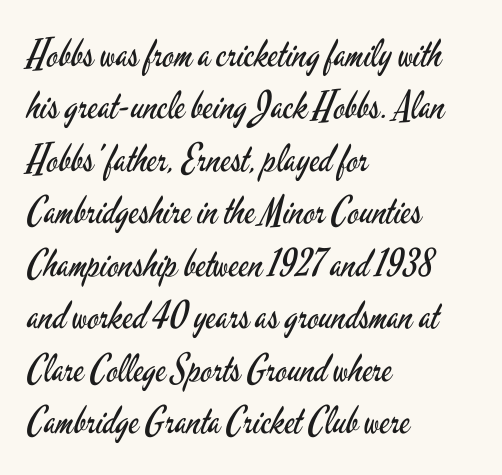
Q: Is the text bold? A: No.
Q: Is the text italic (slanted)? A: Yes.
Q: Is the typeface a serif or a sans-serif typeface? A: Sans-serif.
Q: Is the text underlined? A: No.
Q: How is the paragraph aligned? A: Left-aligned.
Q: Is the spacing between letters normal or unusually wide? A: Normal.
Q: Is the spacing between lines tight, normal or loose? A: Normal.
Q: Width (condensed, normal, or wide)? A: Condensed.
Q: Stroke contrast? A: Low.
Q: x-height? A: Small.
Q: Monospaced? A: No.
